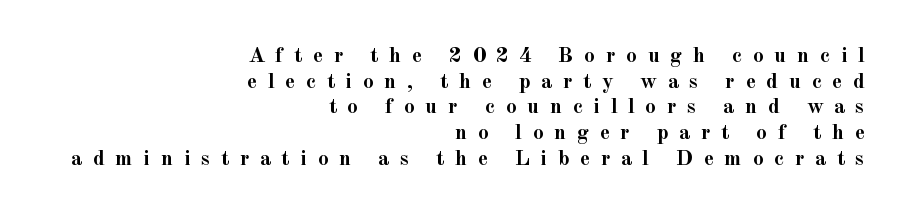
The image shows 22 px bold type, upright; set right-aligned, line spacing 1.17x, unusually wide letter spacing (+0.47 em), not underlined.
